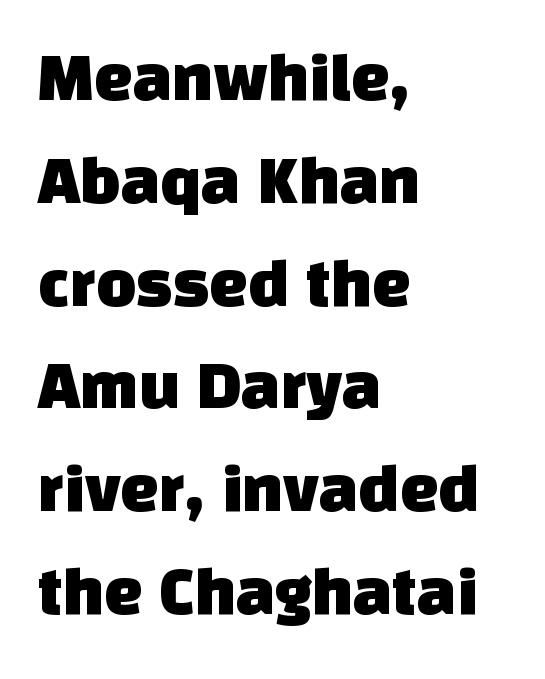
Between one letter and the next there's only the usual sliver of space. Visually the block forms a straight wall on the left and a jagged coastline on the right. Anything drawn beneath the words? Only blank space. Whoever set this chose a conventional vertical rhythm. Nope, no serifs anywhere on these letters.
